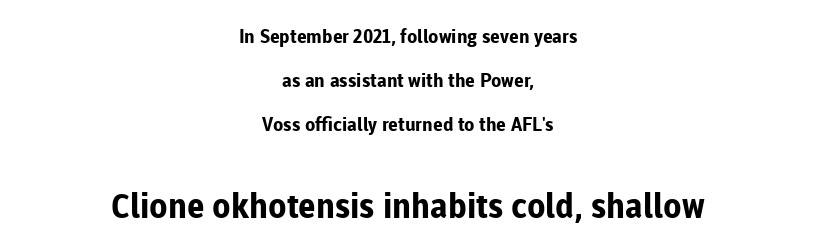
Quick note: not italic, upright. Whoever set this made the second block the dominant, larger element. Letterform terminals end flat and unadorned throughout the passage. Horizontal alignment here is central, giving a formal, balanced look. Do the characters align in a grid? No, the font is proportional. The space beneath each line is pristine and unruled.
